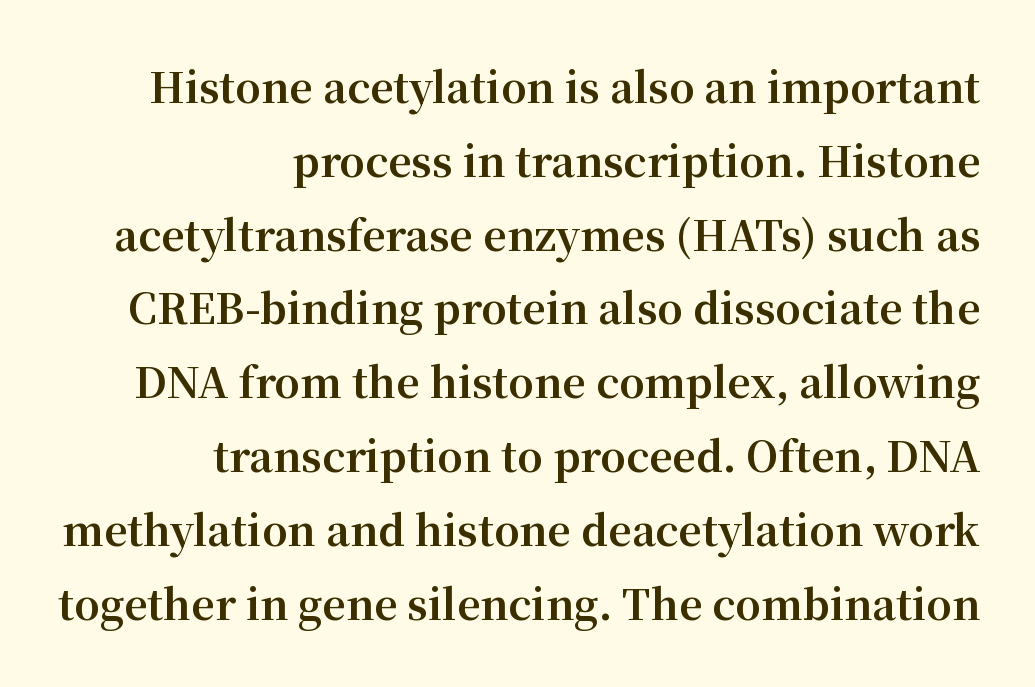
Posture: straight, roman, zero tilt. To sum up the face: it has serifs. No extra tracking has been applied to these lines. Does the copy run flush right? Yes — the right margin is perfectly even. Look at the stroke-to-counter ratio: heavy, a bold.
